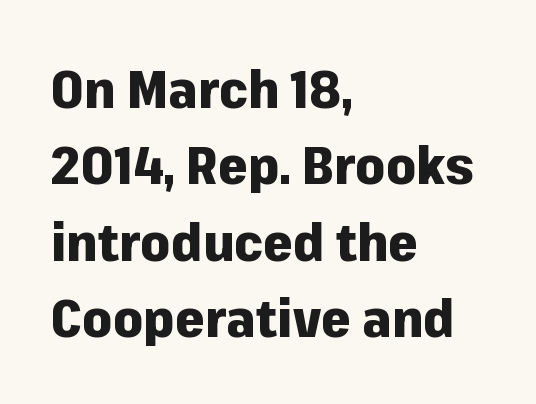
Normally led — the rows are evenly, conventionally spaced. These lines are composed in type without serifs. Default kerning and tracking; the words read as compact shapes. Descenders are the only things crossing below the line. You'd pick this weight for a headline — it's a proper bold. Leftover space on each line is placed entirely after the last word.
